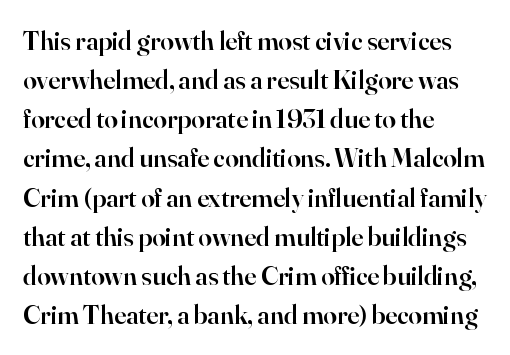
Horizontal alignment here is leftward, the default for most running prose. Semibold letterforms, between regular and bold. Each row of text sits above clean, open space. In terms of posture, this sample is upright. Rows of type keep a routine distance in the vertical direction.
